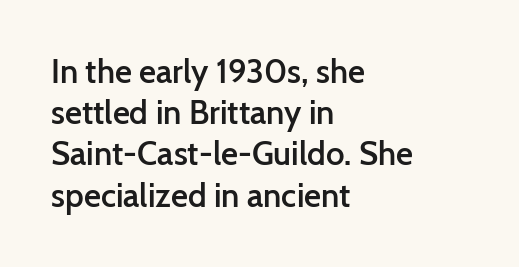
{"serif": "no", "italic": "no", "bold": "semi", "weight": "semibold", "width": "normal", "stroke_contrast": "low", "x_height": "medium", "monospaced": "no", "underline": "no", "align": "left", "line_spacing": "normal", "line_spacing_ratio": 1.25, "letter_spacing": "normal", "letter_spacing_em": 0.0, "glyph_px": 33}
